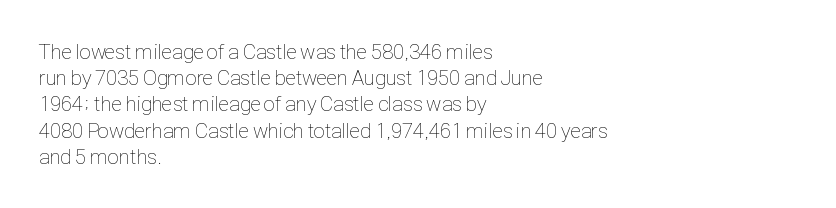
{"italic": "no", "bold": "no", "underline": "no", "align": "left", "line_spacing": "normal", "line_spacing_ratio": 1.25, "letter_spacing": "normal", "letter_spacing_em": 0.0, "glyph_px": 21}
